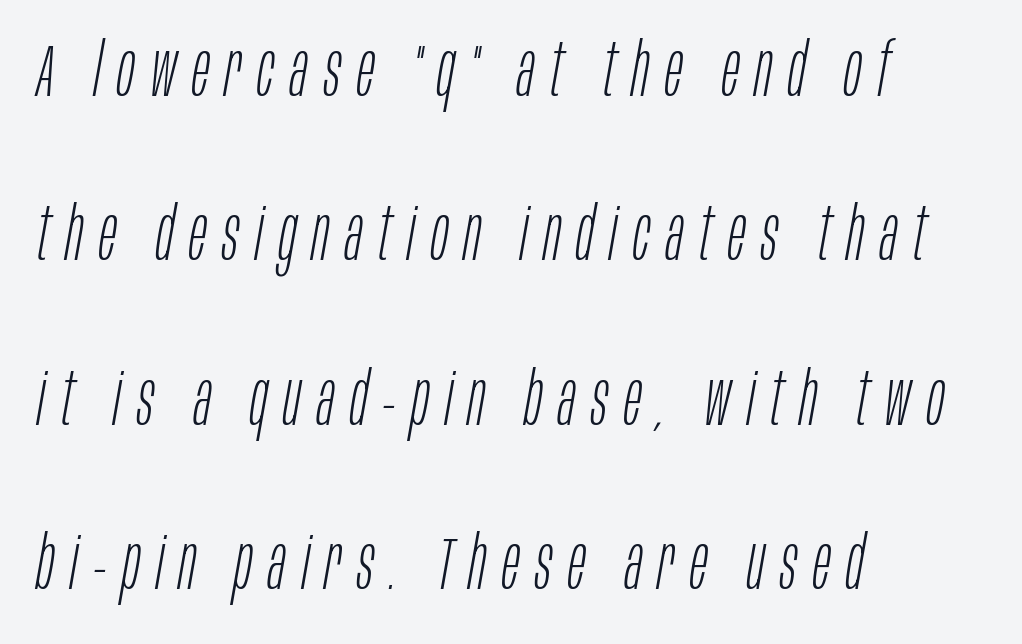
Q: Is the text bold? A: No.
Q: Is the text italic (slanted)? A: Yes, it leans right by about 10 degrees.
Q: Is the text underlined? A: No.
Q: How is the paragraph aligned? A: Left-aligned.
Q: Is the spacing between letters normal or unusually wide? A: Unusually wide.
Q: Is the spacing between lines tight, normal or loose? A: Loose.
Q: Width (condensed, normal, or wide)? A: Condensed.
Q: Stroke contrast? A: Low.
Q: x-height? A: Large.
Q: Monospaced? A: No.
